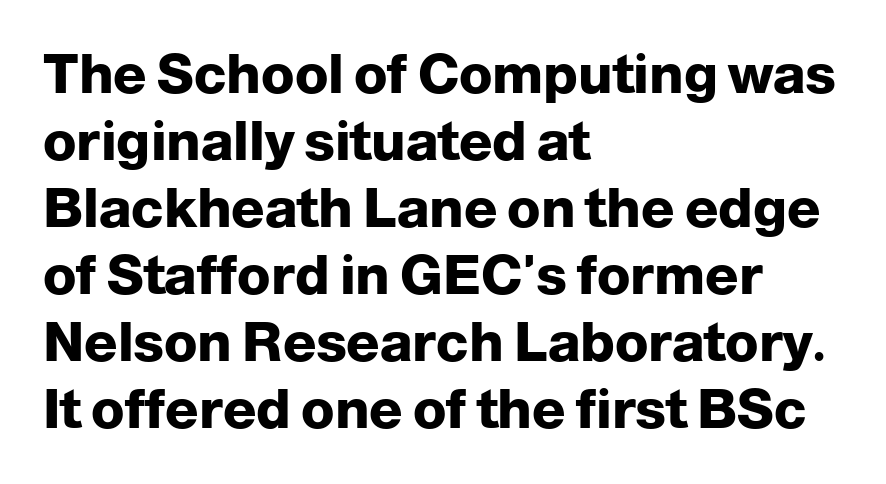
Q: Is the text bold? A: Yes.
Q: Is the text italic (slanted)? A: No, it is upright.
Q: Is the typeface a serif or a sans-serif typeface? A: Sans-serif.
Q: Is the text underlined? A: No.
Q: How is the paragraph aligned? A: Left-aligned.
Q: Is the spacing between letters normal or unusually wide? A: Normal.
Q: Width (condensed, normal, or wide)? A: Normal.
Q: Stroke contrast? A: Low.
Q: x-height? A: Medium.
Q: Monospaced? A: No.
